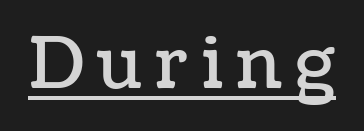
The image shows 70 px text type, upright; set underlined; low stroke contrast and a medium x-height.
